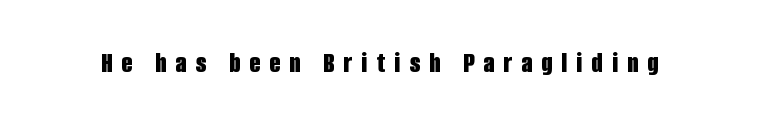
{"serif": "no", "italic": "no", "bold": "yes", "weight": "bold", "width": "condensed", "stroke_contrast": "low", "x_height": "large", "monospaced": "no", "underline": "no", "letter_spacing": "wide", "letter_spacing_em": 0.31, "glyph_px": 29}
